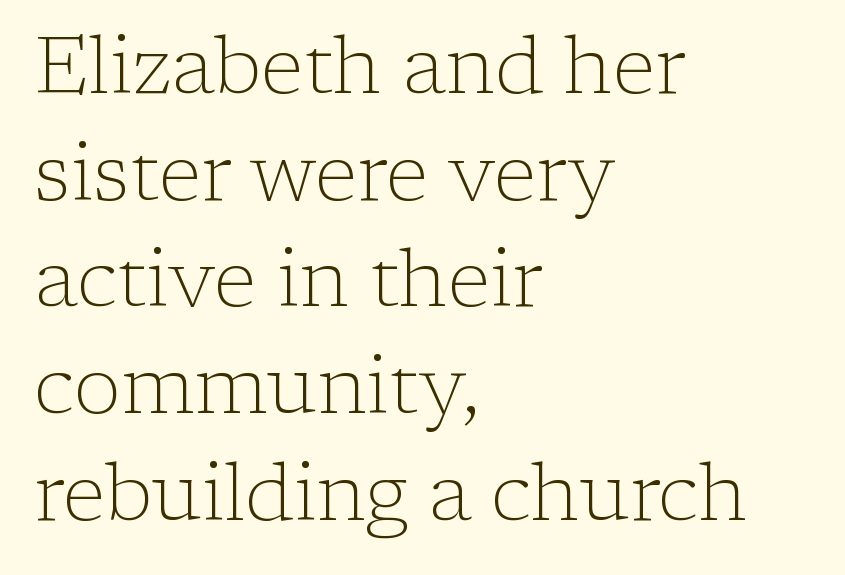
The image shows 79 px light serif type, upright; set left-aligned, normal line spacing (1.35x), normal letter spacing, not underlined; low stroke contrast and a medium x-height.
